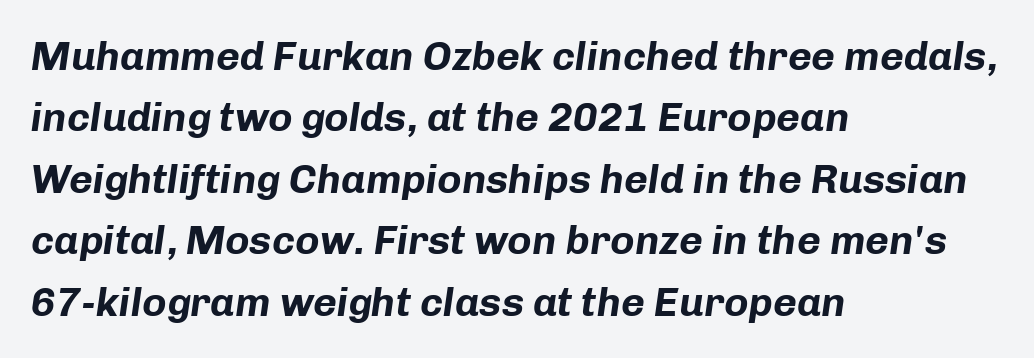
{"italic": "yes", "lean": "right", "slant_degrees": 8, "bold": "yes", "weight": "bold", "width": "normal", "stroke_contrast": "low", "x_height": "medium", "monospaced": "no", "underline": "no", "align": "left", "line_spacing": "normal", "line_spacing_ratio": 1.5, "letter_spacing": "normal", "letter_spacing_em": 0.0, "glyph_px": 41}
